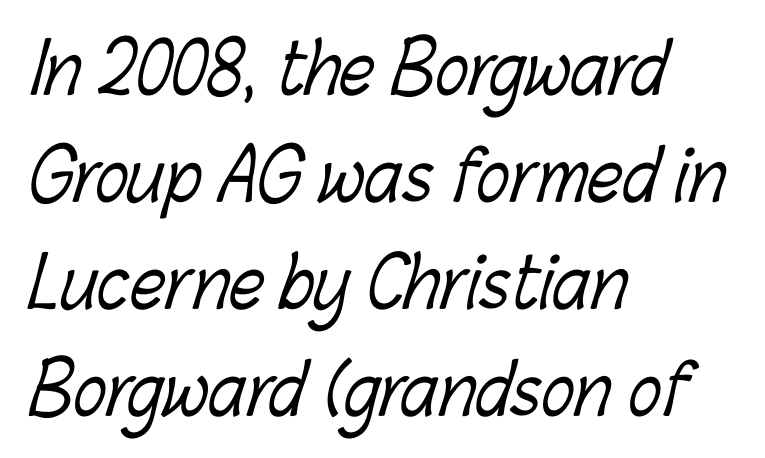
Q: Is the text bold? A: No.
Q: Is the text underlined? A: No.
Q: How is the paragraph aligned? A: Left-aligned.
Q: Is the spacing between letters normal or unusually wide? A: Normal.
Q: Is the spacing between lines tight, normal or loose? A: Normal.
Q: Width (condensed, normal, or wide)? A: Condensed.
Q: Stroke contrast? A: Low.
Q: x-height? A: Medium.
Q: Monospaced? A: No.
